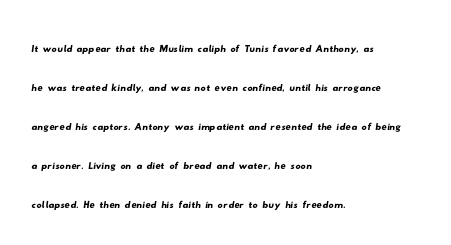
Q: Is the text underlined? A: No.
Q: How is the paragraph aligned? A: Left-aligned.
Q: Is the spacing between letters normal or unusually wide? A: Normal.
Q: Is the spacing between lines tight, normal or loose? A: Normal.
